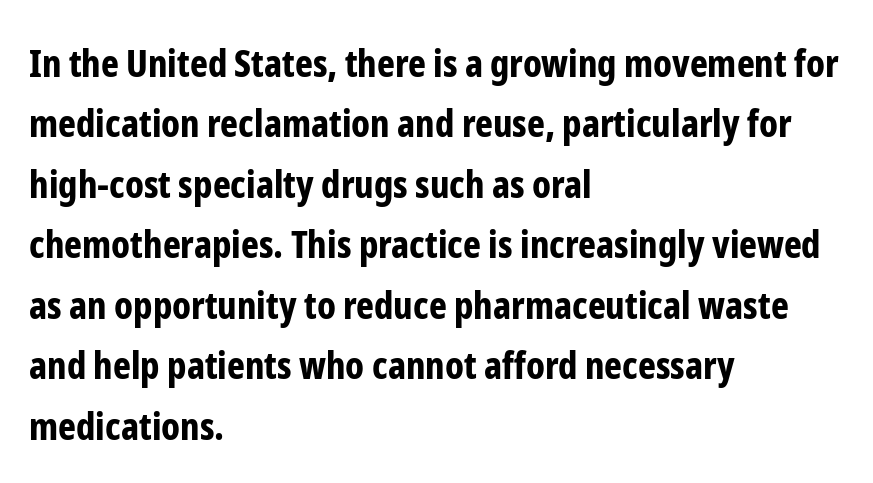
The leading is moderate, giving the passage an even texture. This is heavy type, rendered in bold. All the whitespace from short lines collects on the right. Quick note: underline off. Observe the ordinary spacing: letters are neighbours, not strangers.
